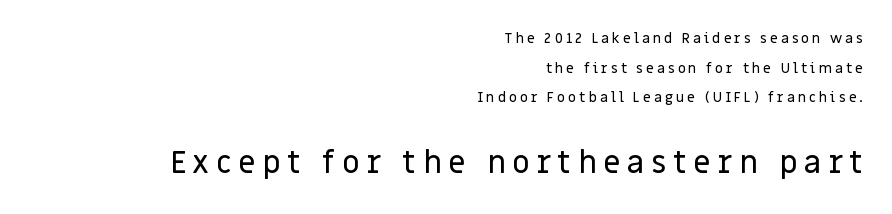
{"serif": "no", "italic": "no", "width": "normal", "stroke_contrast": "low", "x_height": "large", "monospaced": "no", "underline": "no", "align": "right", "line_spacing": "loose", "line_spacing_ratio": 2.11, "letter_spacing": "wide", "letter_spacing_em": 0.21, "larger_block": "second", "size_ratio": 2.21, "glyph_px": 31}
